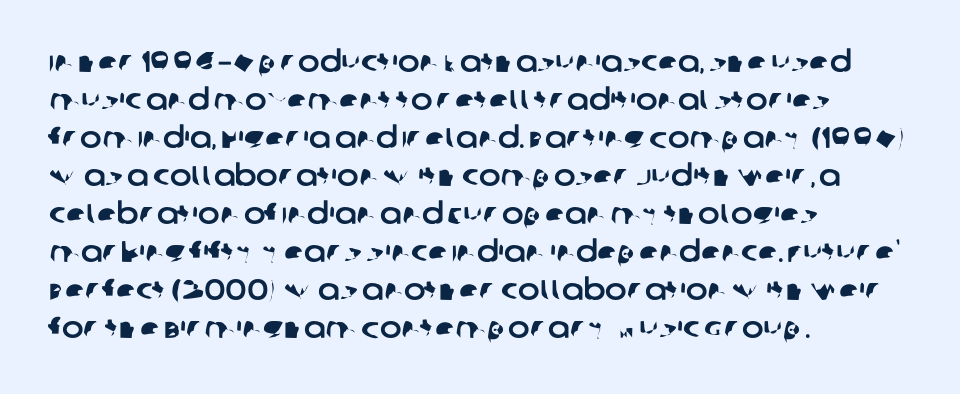
You could not count columns in this text — the font is proportionally spaced. These lines are composed in type without serifs. Honestly, there is no underline to notice here at all. The lines sit at an ordinary, default distance from one another. These lines are set flush left with a ragged right edge.
